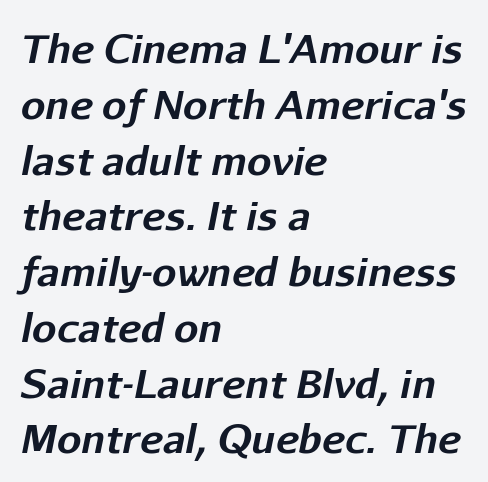
The glyphs look as if they've been sheared to an angle. Lines of text with bare space underneath. What stands out about the letter spacing? Nothing — it is the standard amount. Teacher's note: observe the even left margin — that is flush-left alignment. How heavy is the stroke? Heavy — this is a bold.
